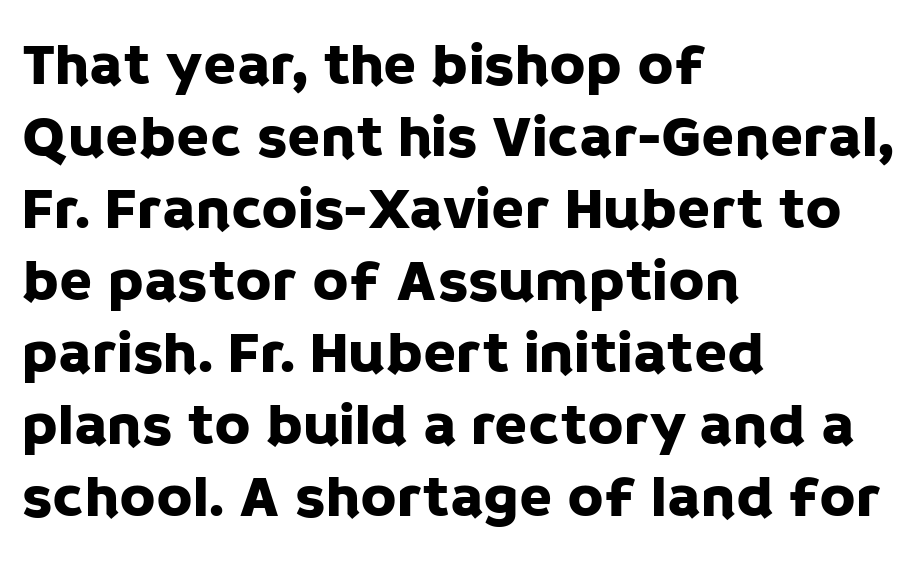
The paragraph shown leans on its left margin. The designer went with a sans here, leaving each stem footless. Posture: straight, roman, zero tilt. Proportional: the letters do not fall into vertical columns.
